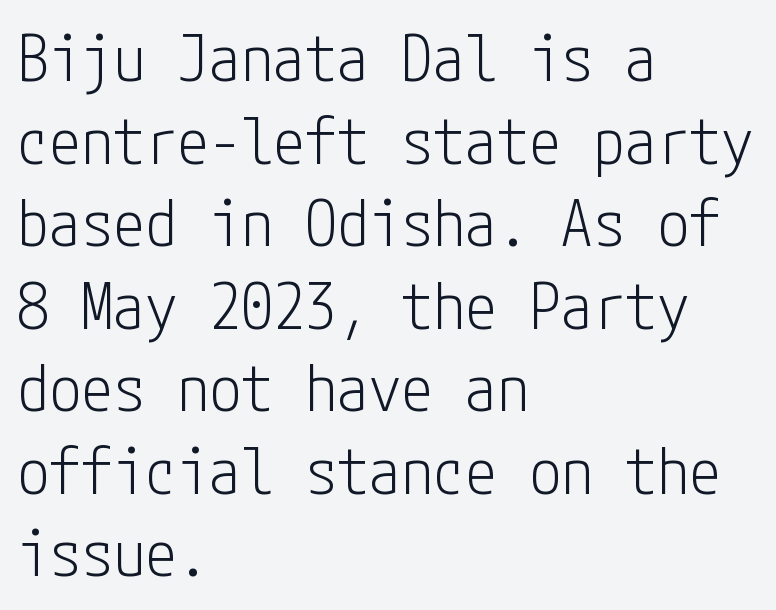
The image shows 64 px light, condensed sans-serif type, upright; set left-aligned, normal line spacing (1.29x), normal letter spacing, not underlined; low stroke contrast and a medium x-height.
